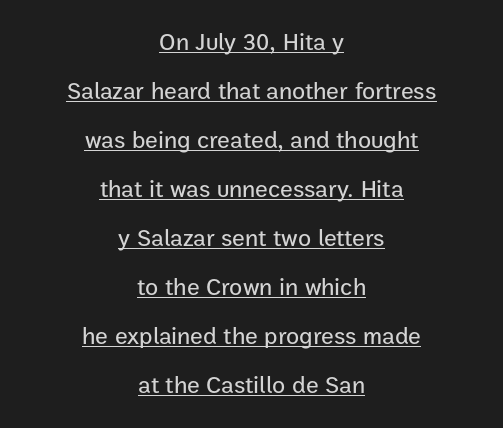
{"italic": "no", "underline": "yes", "align": "center", "line_spacing": "loose", "line_spacing_ratio": 2.04, "letter_spacing": "normal", "letter_spacing_em": 0.0, "glyph_px": 24}
